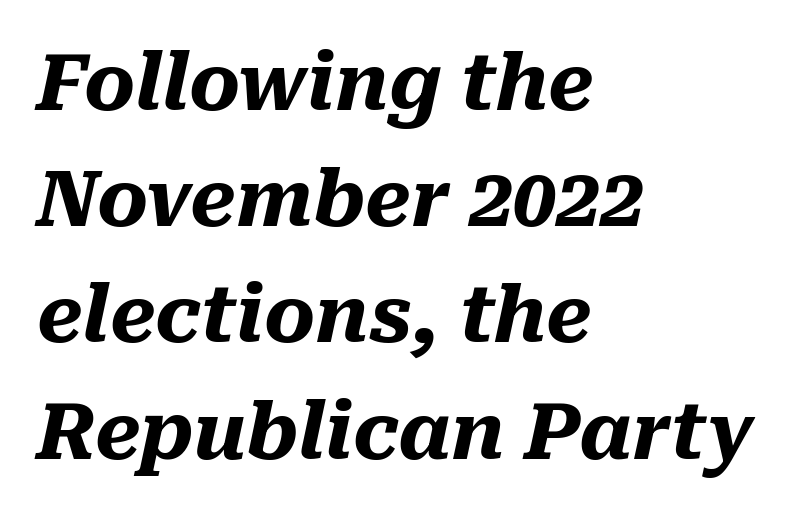
Q: Is the text bold? A: Yes.
Q: Is the text italic (slanted)? A: Yes, it leans right by about 10 degrees.
Q: Is the text underlined? A: No.
Q: How is the paragraph aligned? A: Left-aligned.
Q: Is the spacing between letters normal or unusually wide? A: Normal.
Q: Is the spacing between lines tight, normal or loose? A: Normal.
Q: Width (condensed, normal, or wide)? A: Normal.
Q: Stroke contrast? A: Medium.
Q: x-height? A: Medium.
Q: Monospaced? A: No.
